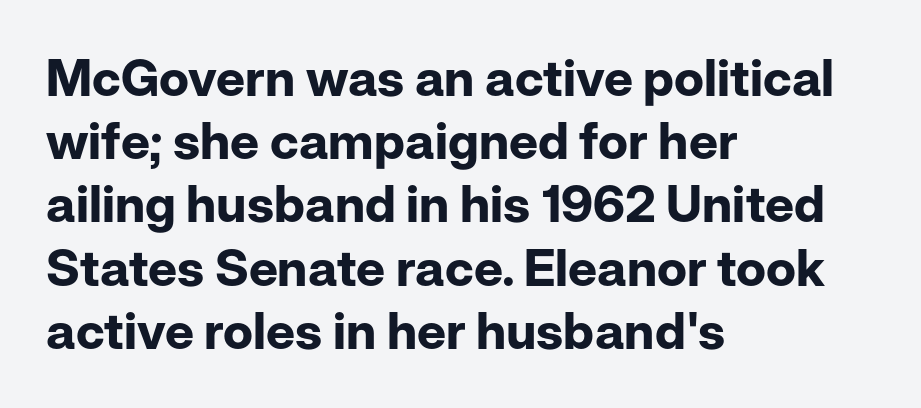
{"serif": "no", "italic": "no", "bold": "yes", "weight": "bold", "width": "normal", "stroke_contrast": "low", "x_height": "medium", "monospaced": "no", "underline": "no", "align": "left", "line_spacing_ratio": 1.24, "letter_spacing": "normal", "letter_spacing_em": 0.0, "glyph_px": 51}
